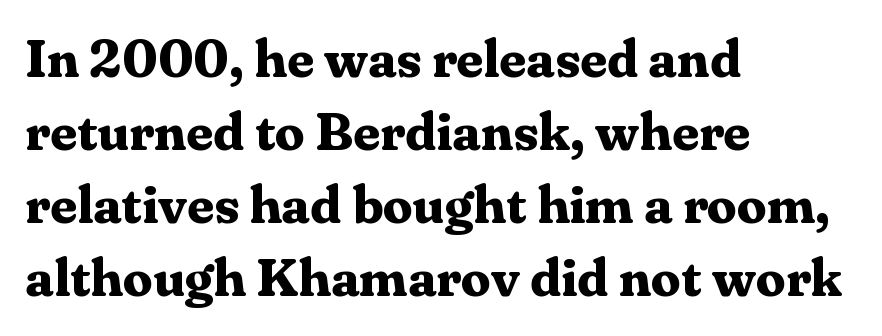
The image shows 53 px bold serif type, upright; set left-aligned, normal line spacing (1.38x), normal letter spacing, not underlined; medium stroke contrast and a medium x-height.
